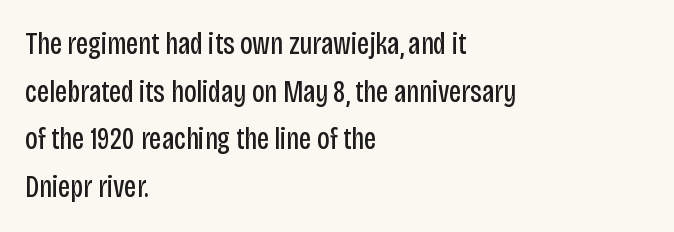
The image shows 31 px regular-weight, condensed sans-serif type, upright; set left-aligned, normal line spacing (1.54x), normal letter spacing, not underlined; low stroke contrast and a large x-height.
